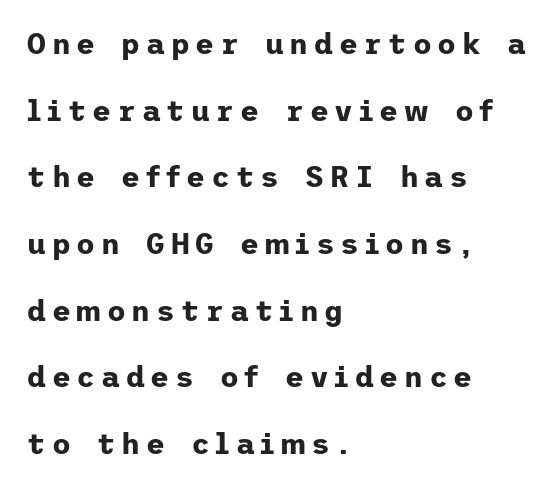
Q: Is the text bold? A: Yes.
Q: Is the text italic (slanted)? A: No, it is upright.
Q: Is the typeface a serif or a sans-serif typeface? A: Sans-serif.
Q: Is the text underlined? A: No.
Q: How is the paragraph aligned? A: Left-aligned.
Q: Is the spacing between letters normal or unusually wide? A: Unusually wide.
Q: Is the spacing between lines tight, normal or loose? A: Loose.
Q: Width (condensed, normal, or wide)? A: Normal.
Q: Stroke contrast? A: Low.
Q: x-height? A: Medium.
